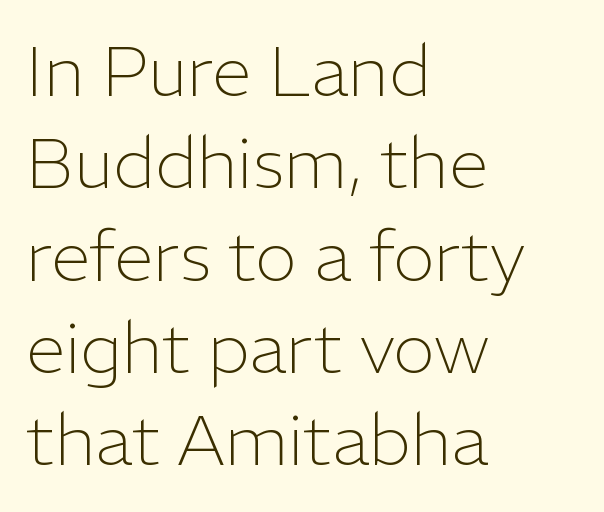
Q: Is the text bold? A: No.
Q: Is the text italic (slanted)? A: No, it is upright.
Q: Is the typeface a serif or a sans-serif typeface? A: Sans-serif.
Q: Is the text underlined? A: No.
Q: How is the paragraph aligned? A: Left-aligned.
Q: Is the spacing between letters normal or unusually wide? A: Normal.
Q: Is the spacing between lines tight, normal or loose? A: Normal.
Q: Width (condensed, normal, or wide)? A: Normal.
Q: Stroke contrast? A: Low.
Q: x-height? A: Medium.
Q: Monospaced? A: No.
